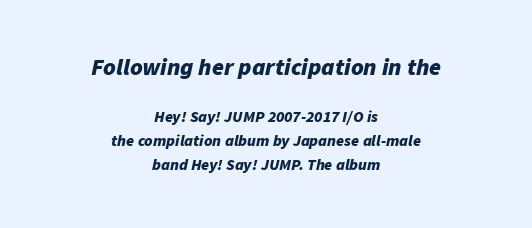
The image shows 24 px bold type, italic (leaning right); set centered, normal line spacing (1.5x), normal letter spacing, not underlined; the first (top) block is 1.5x larger.
